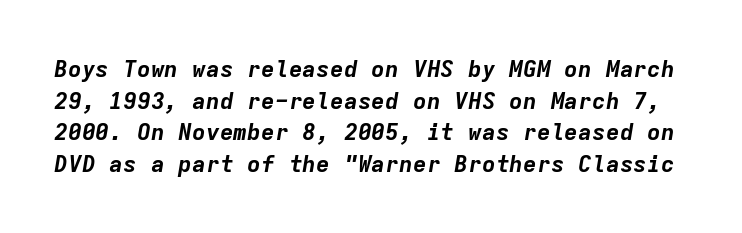
The image shows 23 px bold type, italic (leaning right); set normal line spacing (1.37x), normal letter spacing, not underlined.
